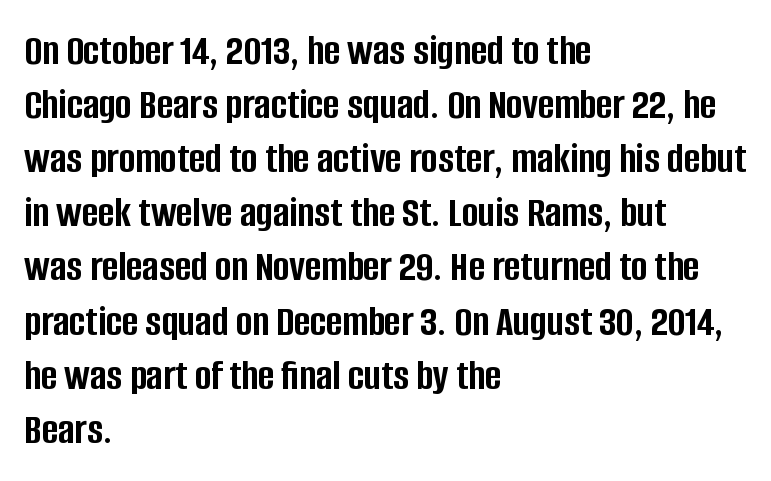
Q: Is the text bold? A: Yes.
Q: Is the text italic (slanted)? A: No, it is upright.
Q: Is the typeface a serif or a sans-serif typeface? A: Sans-serif.
Q: Is the text underlined? A: No.
Q: How is the paragraph aligned? A: Left-aligned.
Q: Is the spacing between letters normal or unusually wide? A: Normal.
Q: Width (condensed, normal, or wide)? A: Condensed.
Q: Stroke contrast? A: Low.
Q: x-height? A: Large.
Q: Monospaced? A: No.
